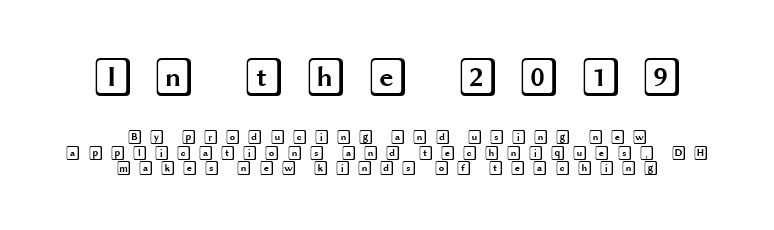
Q: Is the text italic (slanted)? A: No, it is upright.
Q: Is the text underlined? A: No.
Q: How is the paragraph aligned? A: Centered.
Q: Is the spacing between letters normal or unusually wide? A: Unusually wide.
Q: Is the spacing between lines tight, normal or loose? A: Tight.
Q: Which block of text is set in a larger size, the first (top) or the second (bottom)? A: The first (top) one.
Q: Width (condensed, normal, or wide)? A: Wide.
Q: x-height? A: Large.
